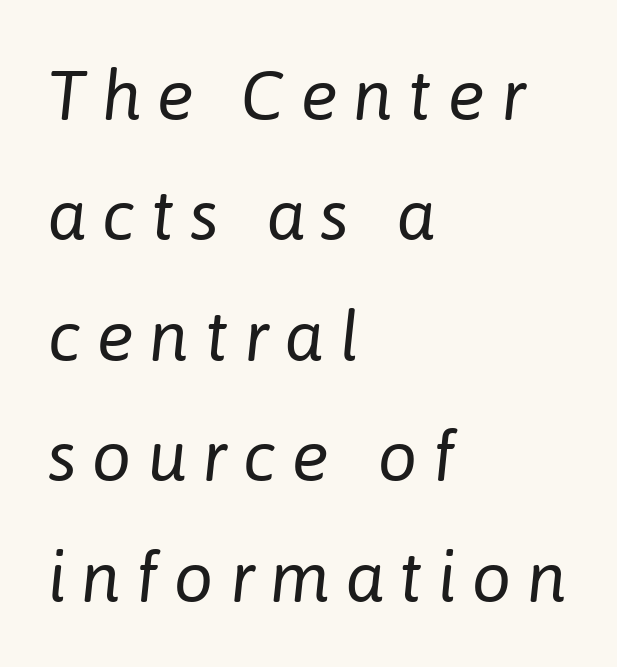
The image shows 70 px regular-weight type, italic (leaning right); set left-aligned, line spacing 1.72x, unusually wide letter spacing (+0.22 em), not underlined; low stroke contrast and a medium x-height.
